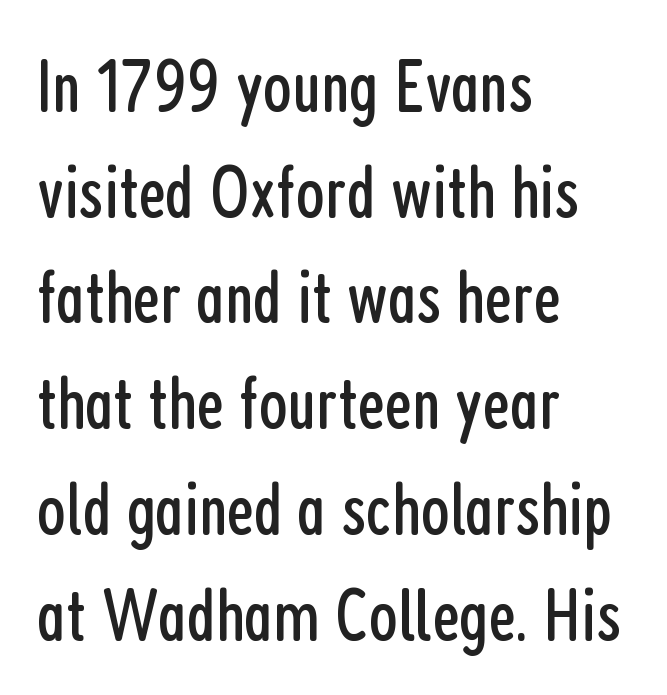
Q: Is the text bold? A: No.
Q: Is the text italic (slanted)? A: No, it is upright.
Q: Is the typeface a serif or a sans-serif typeface? A: Sans-serif.
Q: Is the text underlined? A: No.
Q: How is the paragraph aligned? A: Left-aligned.
Q: Is the spacing between letters normal or unusually wide? A: Normal.
Q: Is the spacing between lines tight, normal or loose? A: Normal.
Q: Width (condensed, normal, or wide)? A: Condensed.
Q: Stroke contrast? A: Low.
Q: x-height? A: Medium.
Q: Monospaced? A: No.
